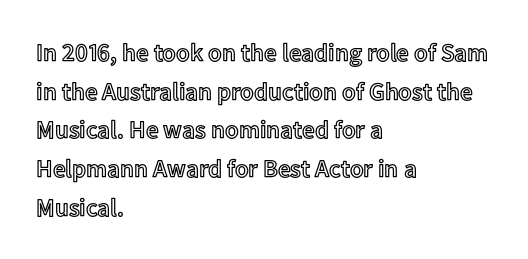
Q: Is the text italic (slanted)? A: No, it is upright.
Q: Is the text underlined? A: No.
Q: How is the paragraph aligned? A: Left-aligned.
Q: Is the spacing between letters normal or unusually wide? A: Normal.
Q: Is the spacing between lines tight, normal or loose? A: Normal.
